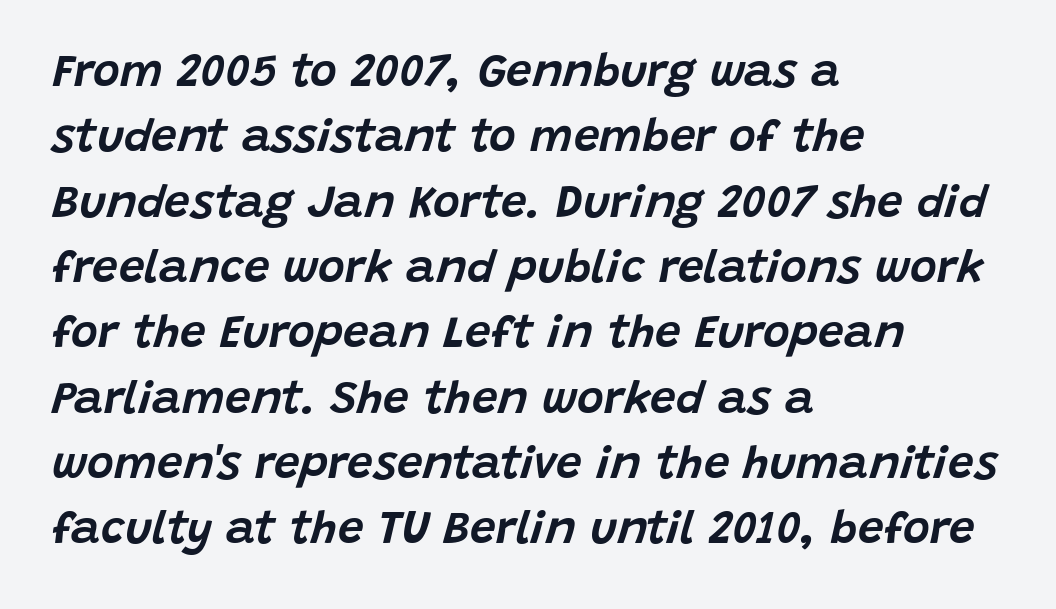
The image shows 46 px text type, italic (leaning right); set left-aligned, normal line spacing (1.42x), normal letter spacing, not underlined; low stroke contrast and a large x-height.
